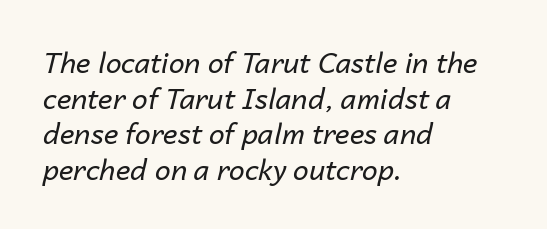
Q: Is the text bold? A: No.
Q: Is the text italic (slanted)? A: Yes, it leans right by about 14 degrees.
Q: Is the text underlined? A: No.
Q: How is the paragraph aligned? A: Left-aligned.
Q: Is the spacing between letters normal or unusually wide? A: Normal.
Q: Is the spacing between lines tight, normal or loose? A: Normal.
Q: Width (condensed, normal, or wide)? A: Normal.
Q: Stroke contrast? A: Low.
Q: x-height? A: Medium.
Q: Monospaced? A: No.
